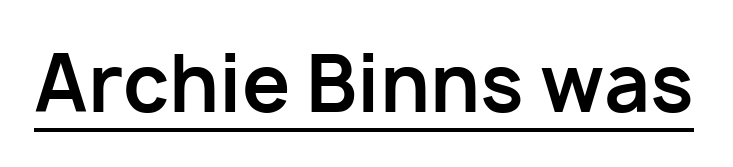
The image shows 77 px bold sans-serif type, upright; set normal letter spacing, underlined; low stroke contrast and a medium x-height.
